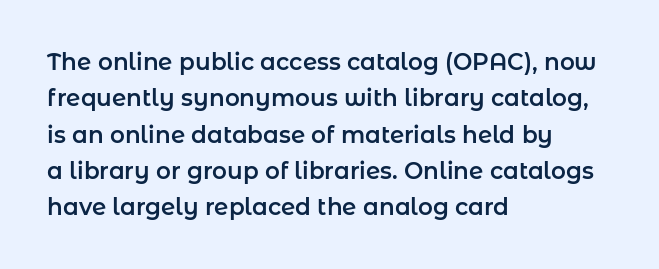
Style check: upright. Honestly, the letter spacing is just normal — you wouldn't notice it. Short and long lines alike share a common starting point at left. Any mark beneath the type? The region is blank. Interline gaps are of average width in this sample.
